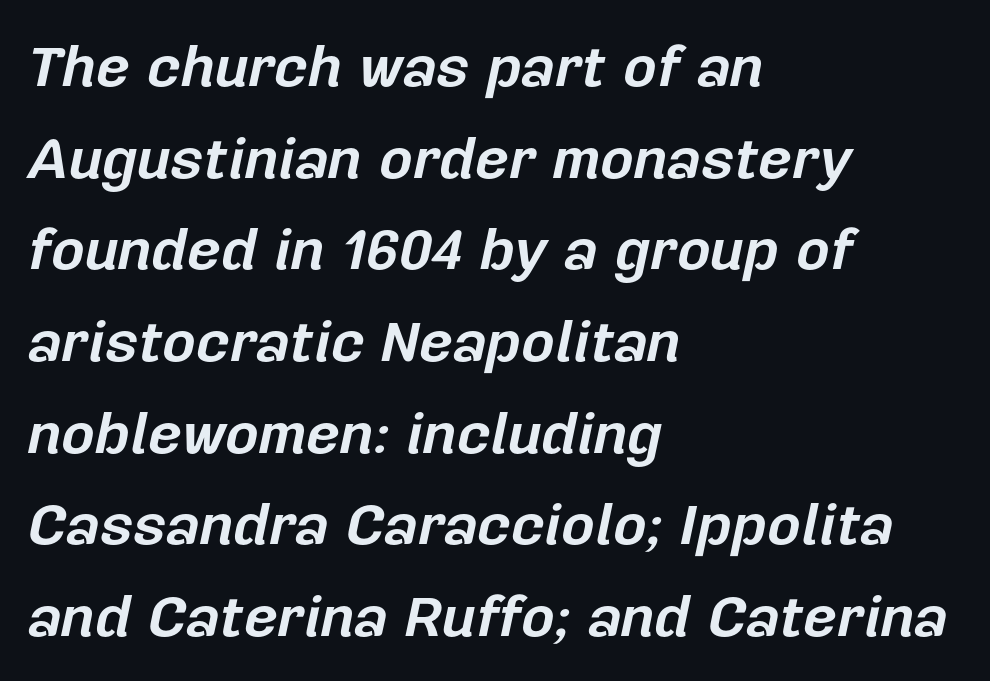
{"italic": "yes", "lean": "right", "slant_degrees": 12, "bold": "yes", "weight": "bold", "width": "normal", "stroke_contrast": "low", "x_height": "medium", "monospaced": "no", "underline": "no", "align": "left", "line_spacing": "normal", "line_spacing_ratio": 1.58, "letter_spacing": "normal", "letter_spacing_em": 0.0, "glyph_px": 58}
